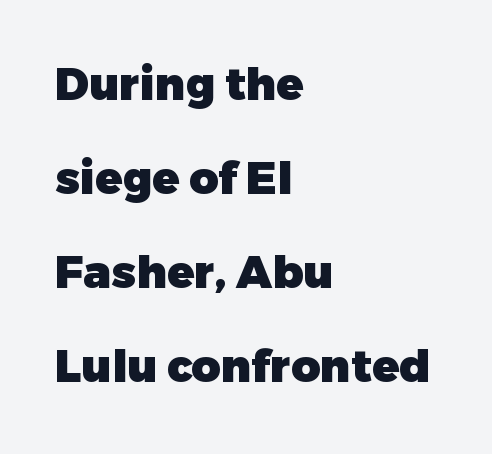
Q: Is the text bold? A: Yes.
Q: Is the text italic (slanted)? A: No, it is upright.
Q: Is the typeface a serif or a sans-serif typeface? A: Sans-serif.
Q: Is the text underlined? A: No.
Q: How is the paragraph aligned? A: Left-aligned.
Q: Is the spacing between letters normal or unusually wide? A: Normal.
Q: Is the spacing between lines tight, normal or loose? A: Loose.
Q: Width (condensed, normal, or wide)? A: Normal.
Q: Stroke contrast? A: Low.
Q: x-height? A: Medium.
Q: Monospaced? A: No.
